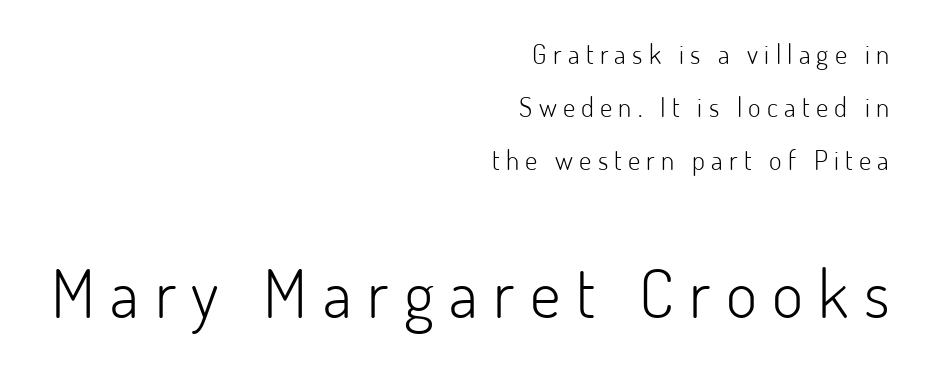
The image shows 67 px light sans-serif type, upright; set right-aligned, loose line spacing (1.97x), unusually wide letter spacing (+0.23 em), not underlined; the second (bottom) block is 2.48x larger; low stroke contrast and a small x-height.
